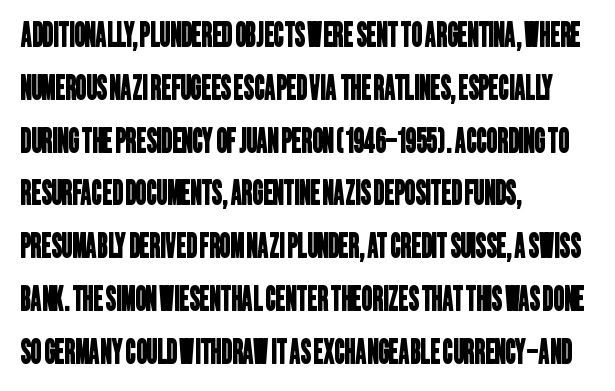
Q: Is the typeface a serif or a sans-serif typeface? A: Sans-serif.
Q: Is the text underlined? A: No.
Q: How is the paragraph aligned? A: Left-aligned.
Q: Is the spacing between letters normal or unusually wide? A: Normal.
Q: Is the spacing between lines tight, normal or loose? A: Normal.
Q: Width (condensed, normal, or wide)? A: Condensed.
Q: Stroke contrast? A: Low.
Q: x-height? A: Large.
Q: Monospaced? A: No.
